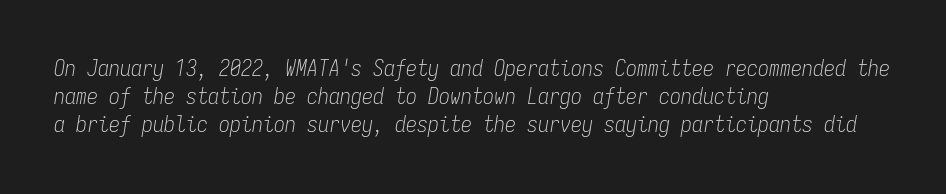
The image shows 22 px text type, italic (leaning right); set left-aligned, normal line spacing (1.28x), normal letter spacing, not underlined.
